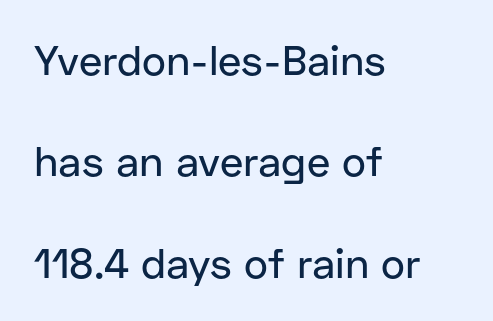
The image shows 41 px sans-serif type, upright; set left-aligned, loose line spacing (2.47x), normal letter spacing, not underlined; low stroke contrast and a medium x-height.
